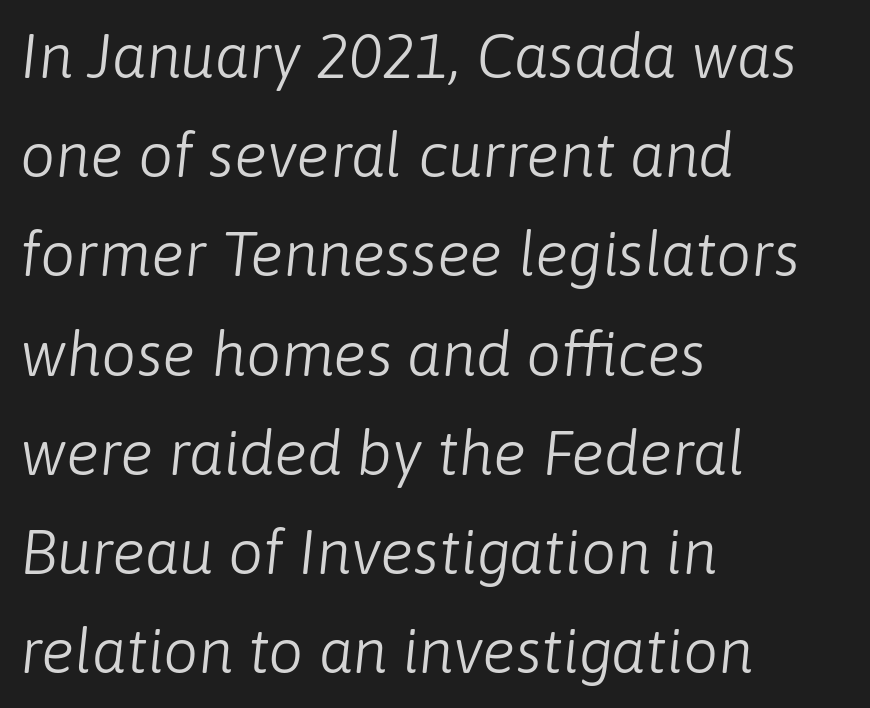
{"italic": "yes", "lean": "right", "slant_degrees": 6, "bold": "no", "weight": "light", "width": "normal", "stroke_contrast": "low", "x_height": "medium", "monospaced": "no", "underline": "no", "align": "left", "line_spacing": "normal", "line_spacing_ratio": 1.6, "letter_spacing": "normal", "letter_spacing_em": 0.0, "glyph_px": 62}
